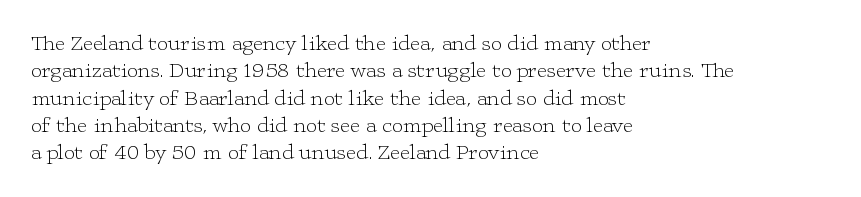
Q: Is the text bold? A: No.
Q: Is the text italic (slanted)? A: No, it is upright.
Q: Is the text underlined? A: No.
Q: How is the paragraph aligned? A: Left-aligned.
Q: Is the spacing between letters normal or unusually wide? A: Normal.
